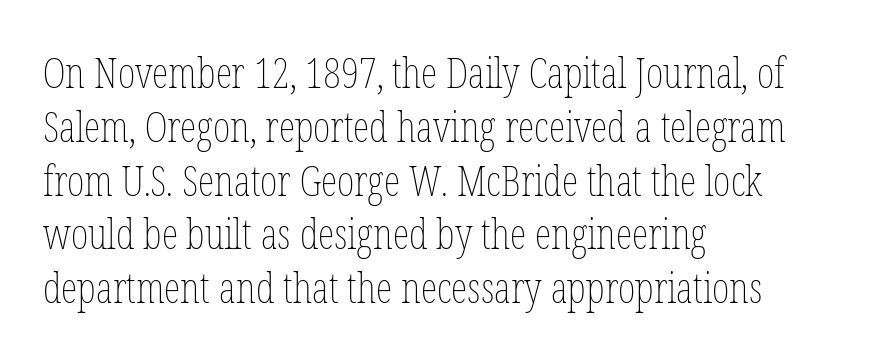
{"italic": "no", "bold": "no", "weight": "thin", "width": "condensed", "stroke_contrast": "low", "x_height": "medium", "monospaced": "no", "underline": "no", "align": "left", "line_spacing": "normal", "line_spacing_ratio": 1.28, "letter_spacing": "normal", "letter_spacing_em": 0.0, "glyph_px": 42}
